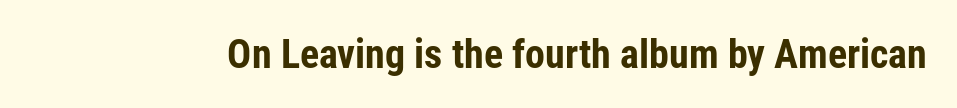
The image shows 40 px bold, condensed sans-serif type, upright; set normal letter spacing, not underlined; low stroke contrast and a medium x-height.
